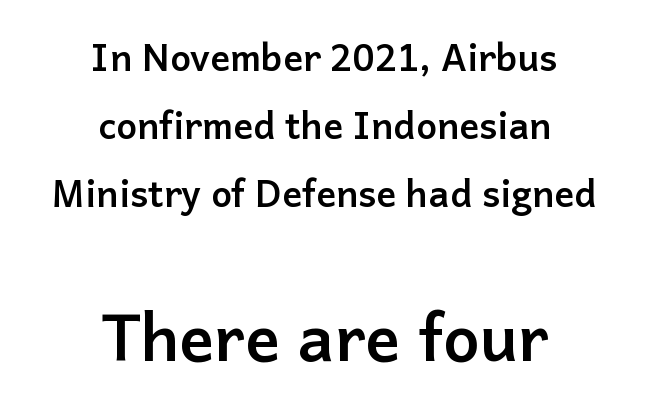
Q: Is the text bold? A: Yes.
Q: Is the text italic (slanted)? A: No, it is upright.
Q: Is the typeface a serif or a sans-serif typeface? A: Sans-serif.
Q: Is the text underlined? A: No.
Q: How is the paragraph aligned? A: Centered.
Q: Is the spacing between letters normal or unusually wide? A: Normal.
Q: Which block of text is set in a larger size, the first (top) or the second (bottom)? A: The second (bottom) one.
Q: Width (condensed, normal, or wide)? A: Normal.
Q: Stroke contrast? A: Low.
Q: x-height? A: Medium.
Q: Monospaced? A: No.
